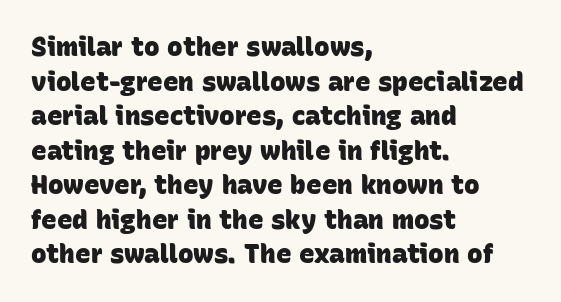
The image shows 26 px bold type; set left-aligned, normal line spacing (1.33x), normal letter spacing, not underlined.
